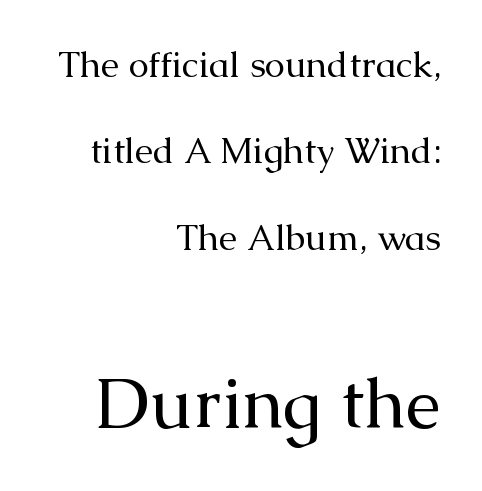
{"serif": "yes", "italic": "no", "bold": "no", "weight": "regular", "width": "normal", "stroke_contrast": "medium", "x_height": "medium", "monospaced": "no", "underline": "no", "align": "right", "line_spacing": "loose", "line_spacing_ratio": 2.4, "letter_spacing": "normal", "letter_spacing_em": 0.0, "larger_block": "second", "size_ratio": 1.97, "glyph_px": 71}
